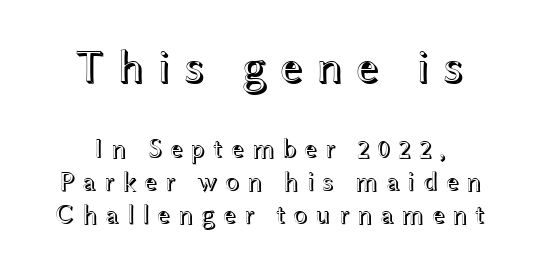
The text block is weighted toward neither margin, spreading evenly from the middle. In this sample the first text group is rendered at the bigger scale. The type sits square on the baseline with zero lean. Character widths vary here, with narrow letters taking less room than wide ones. The tracking jumps out immediately: characters are airy and widely separated. Descender tails drop into unmarked territory.
